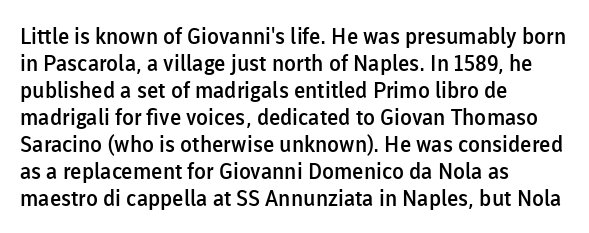
The gap between lines stays unmarked. Casual observation: everything's shoved over to the left. The glyphs have the mass of a demibold cut, below bold. The lettering stays uniformly vertical, giving the passage a roman look. Honestly, the letter spacing is just normal — you wouldn't notice it.
